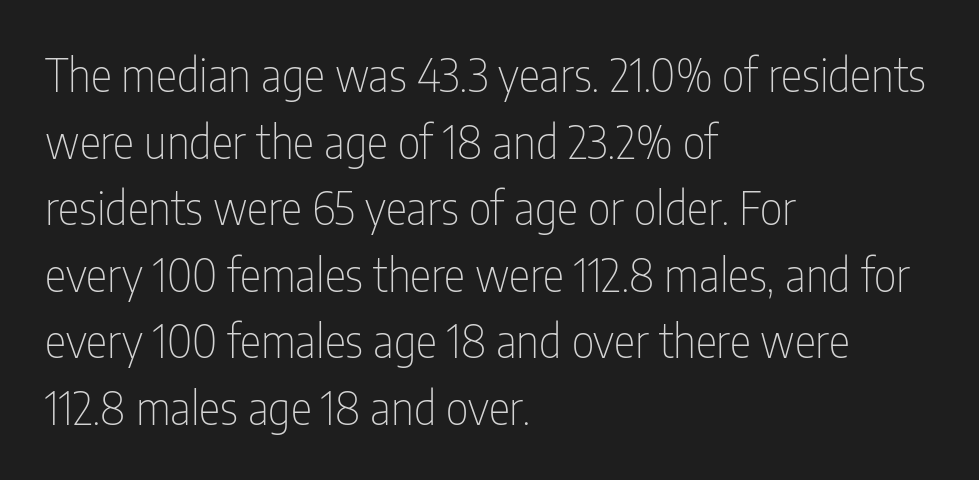
Q: Is the text bold? A: No.
Q: Is the text italic (slanted)? A: No, it is upright.
Q: Is the typeface a serif or a sans-serif typeface? A: Sans-serif.
Q: Is the text underlined? A: No.
Q: How is the paragraph aligned? A: Left-aligned.
Q: Is the spacing between letters normal or unusually wide? A: Normal.
Q: Is the spacing between lines tight, normal or loose? A: Normal.
Q: Width (condensed, normal, or wide)? A: Condensed.
Q: Stroke contrast? A: Low.
Q: x-height? A: Medium.
Q: Monospaced? A: No.
